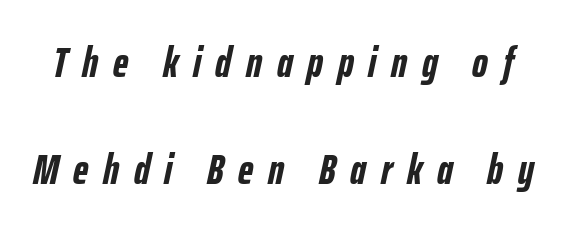
Q: Is the text bold? A: Yes.
Q: Is the text italic (slanted)? A: Yes, it leans right by about 12 degrees.
Q: Is the text underlined? A: No.
Q: Is the spacing between letters normal or unusually wide? A: Unusually wide.
Q: Is the spacing between lines tight, normal or loose? A: Loose.
Q: Width (condensed, normal, or wide)? A: Condensed.
Q: Stroke contrast? A: Low.
Q: x-height? A: Medium.
Q: Monospaced? A: No.
